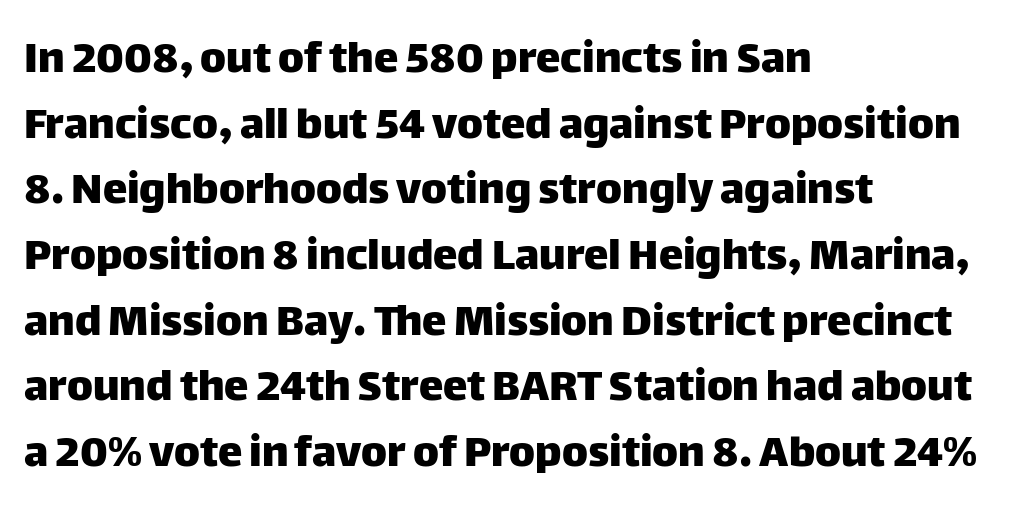
The image shows 49 px sans-serif type, upright; set left-aligned, normal line spacing (1.34x), normal letter spacing, not underlined; low stroke contrast and a large x-height.
